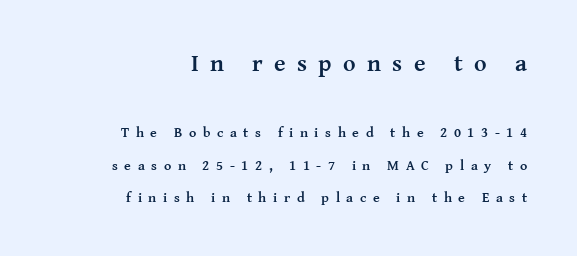
Does the lettering tilt? It doesn't — this is upright. Display-style spreading of the glyphs; the letterfit is very open. Weight check: bold — yes, fully. Horizontal alignment here is rightward, an uncommon choice for prose. The designer gave the opening block more size than the closing block.
